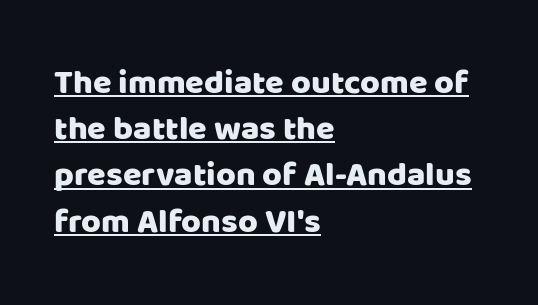
The image shows 34 px sans-serif type, upright; set left-aligned, normal line spacing (1.36x), normal letter spacing, underlined; low stroke contrast and a large x-height.
